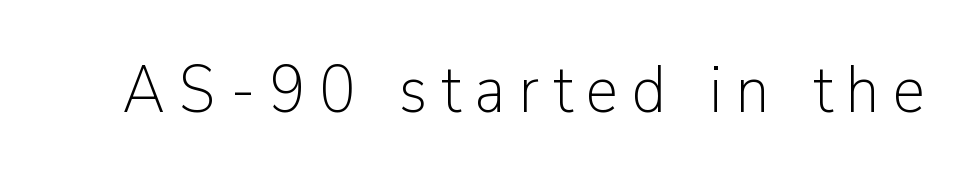
Rule under the text: the space is simply empty. Between one letter and the next there's a generous, obvious gap. This sample uses a sans-serif face. A quiet, ordinary-to-light weight characterises the typeface.
